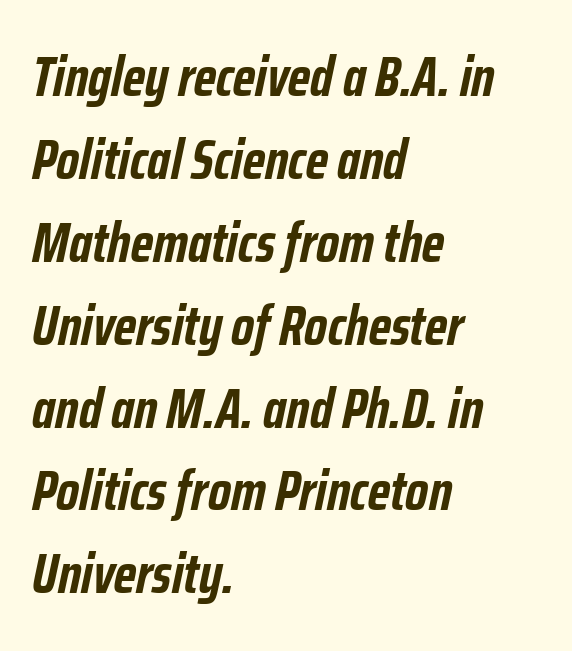
The image shows 56 px semibold, condensed type, italic (leaning right); set left-aligned, normal line spacing (1.48x), normal letter spacing, not underlined; low stroke contrast and a medium x-height.
